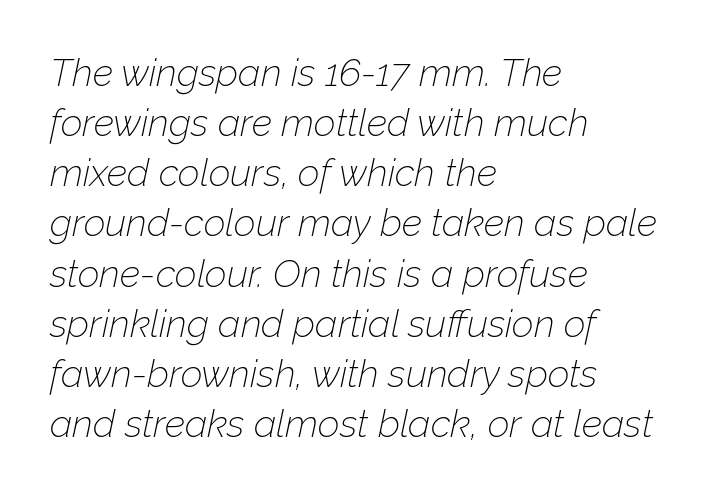
The image shows 38 px thin type, italic (leaning right); set left-aligned, normal line spacing (1.32x), normal letter spacing, not underlined; low stroke contrast and a medium x-height.
